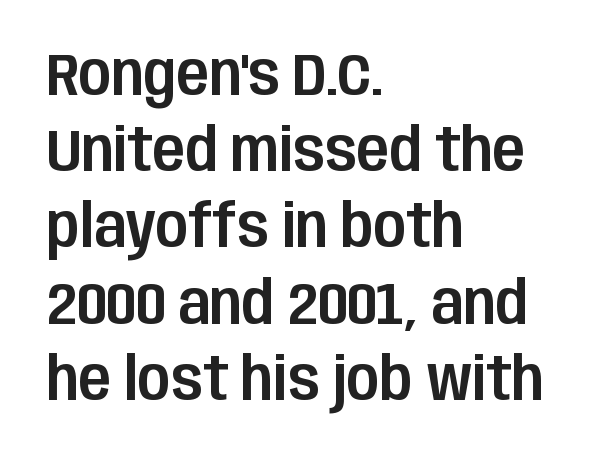
{"serif": "no", "italic": "no", "width": "condensed", "stroke_contrast": "low", "x_height": "large", "monospaced": "no", "underline": "no", "align": "left", "line_spacing": "normal", "line_spacing_ratio": 1.27, "letter_spacing": "normal", "letter_spacing_em": 0.0, "glyph_px": 60}
